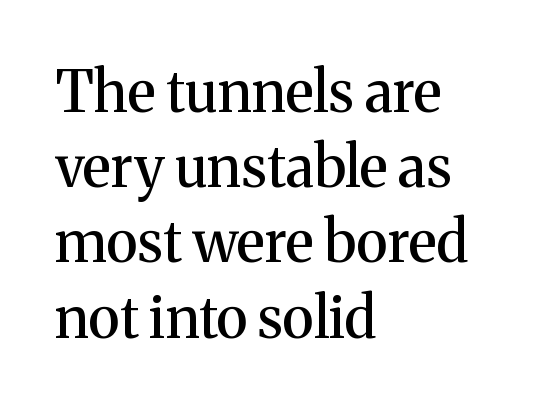
Does the lettering tilt? It doesn't — this is upright. A serif font was chosen for this passage. Each letter keeps its own natural width here, so spacing adapts to shape. Type without underlining. The letterforms sit shoulder to shoulder at normal distance. Does the leading feel generous? No, just average.
